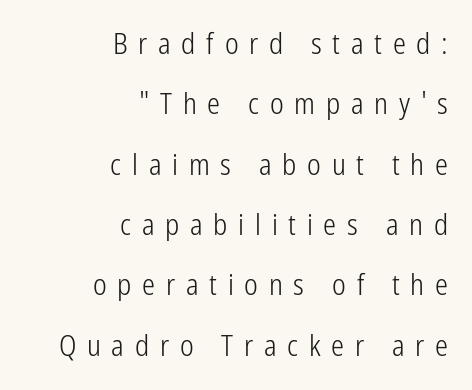
{"serif": "no", "italic": "no", "bold": "no", "weight": "light", "width": "condensed", "stroke_contrast": "low", "x_height": "medium", "monospaced": "no", "underline": "no", "align": "right", "line_spacing": "loose", "line_spacing_ratio": 2.08, "letter_spacing": "wide", "letter_spacing_em": 0.37, "glyph_px": 29}
